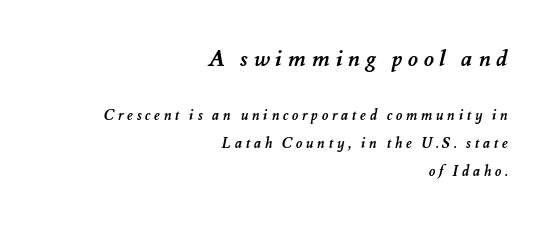
The image shows 22 px bold type; set right-aligned, loose line spacing (2.0x), unusually wide letter spacing (+0.26 em), not underlined; the first (top) block is 1.57x larger.
